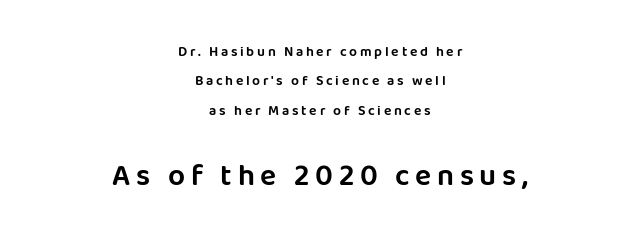
{"serif": "no", "italic": "no", "width": "normal", "stroke_contrast": "low", "x_height": "large", "monospaced": "no", "underline": "no", "align": "center", "line_spacing": "loose", "line_spacing_ratio": 2.1, "larger_block": "second", "size_ratio": 2.14, "glyph_px": 30}
